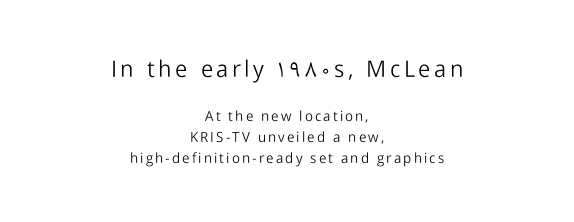
The image shows 23 px text type, upright; set centered, normal line spacing (1.5x), not underlined; the first (top) block is 1.64x larger.
